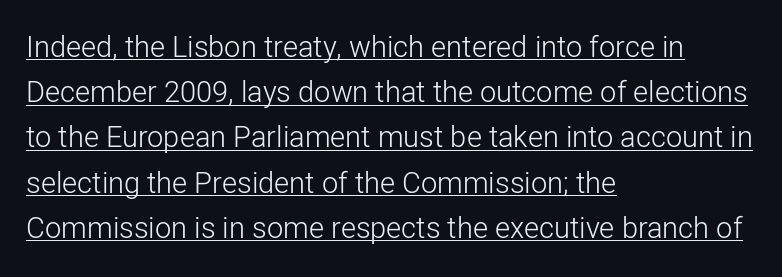
Do the characters align in a grid? No, the font is proportional. Line spacing here is normal. Horizontally, the lines are justified to the leading edge only. Underline: present.
